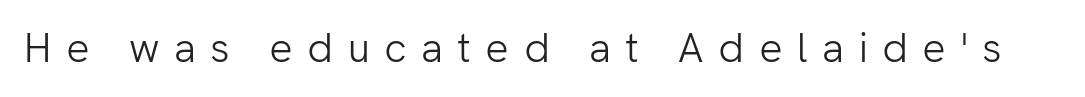
{"serif": "no", "italic": "no", "bold": "no", "weight": "light", "width": "normal", "stroke_contrast": "low", "x_height": "medium", "monospaced": "no", "underline": "no", "letter_spacing": "wide", "letter_spacing_em": 0.35, "glyph_px": 41}
